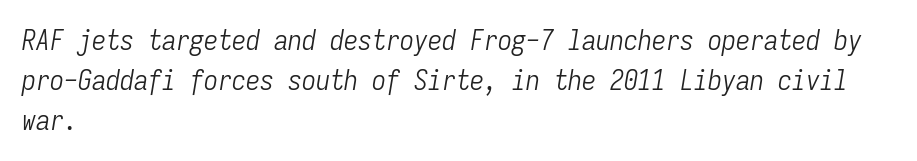
Regarding leading, the lines here are spaced in the standard way. Teacher's note: observe the even left margin — that is flush-left alignment. Lines of text with bare space underneath. Each word holds together tightly as a unit, with standard inter-letter gaps.
